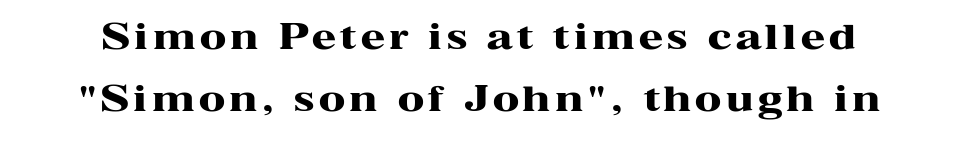
Q: Is the text bold? A: Yes.
Q: Is the text italic (slanted)? A: No, it is upright.
Q: Is the typeface a serif or a sans-serif typeface? A: Serif.
Q: Is the text underlined? A: No.
Q: Width (condensed, normal, or wide)? A: Wide.
Q: Stroke contrast? A: High.
Q: x-height? A: Medium.
Q: Monospaced? A: No.
